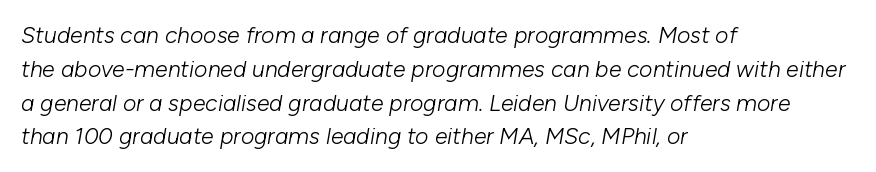
Q: Is the text bold? A: No.
Q: Is the text italic (slanted)? A: Yes, it leans right by about 10 degrees.
Q: Is the text underlined? A: No.
Q: How is the paragraph aligned? A: Left-aligned.
Q: Is the spacing between letters normal or unusually wide? A: Normal.
Q: Is the spacing between lines tight, normal or loose? A: Normal.
